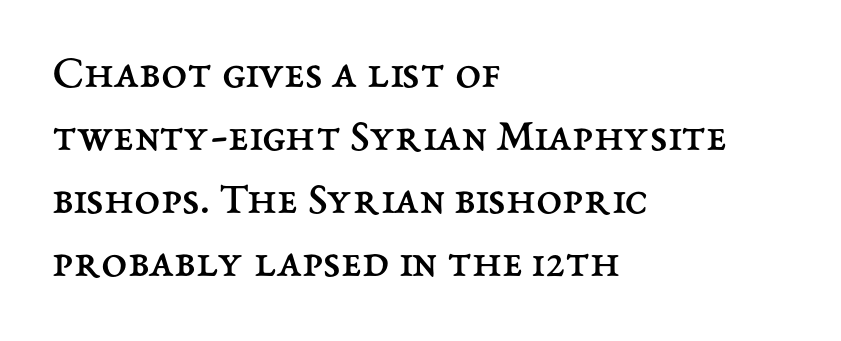
The image shows 47 px regular-weight type, upright; set left-aligned, normal line spacing (1.34x), normal letter spacing, not underlined; medium stroke contrast and a medium x-height.
